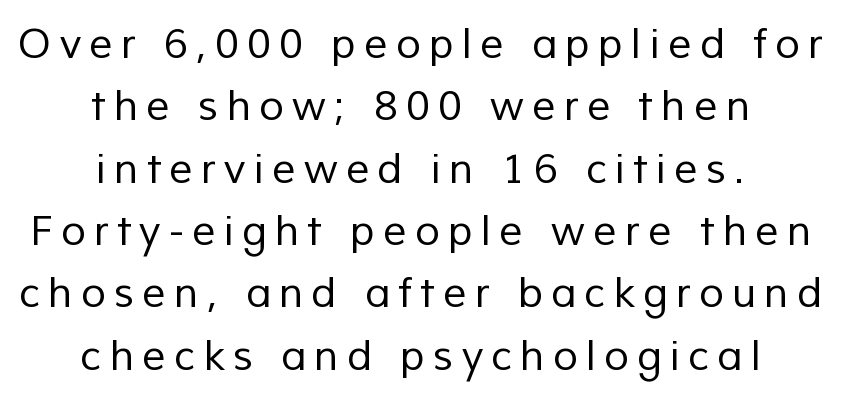
No letter is thick-stroked: the sample isn't bold. This sample has the flowing, uneven cadence of proportional lettering. Every row of glyphs is offset so its center matches the block's center. Grotesque or geometric, the face here clearly has no serifs. If you measured baseline to baseline, you'd find a middling distance.
